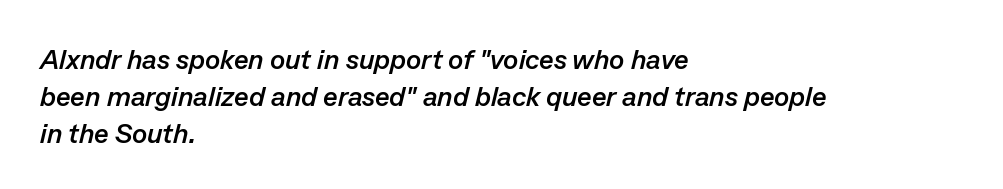
This sample has the flowing, uneven cadence of proportional lettering. Horizontal bands of white between lines are of average thickness. Descenders are the only things crossing below the line. Short note: letters normally spaced. The typesetter chose a ragged-right arrangement here.
